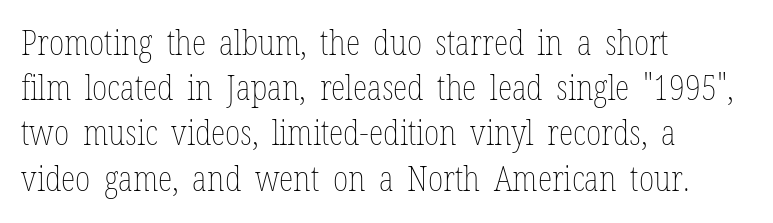
{"italic": "no", "bold": "no", "weight": "thin", "width": "condensed", "stroke_contrast": "low", "x_height": "medium", "monospaced": "no", "underline": "no", "align": "left", "line_spacing": "normal", "line_spacing_ratio": 1.33, "letter_spacing": "normal", "letter_spacing_em": 0.0, "glyph_px": 34}
